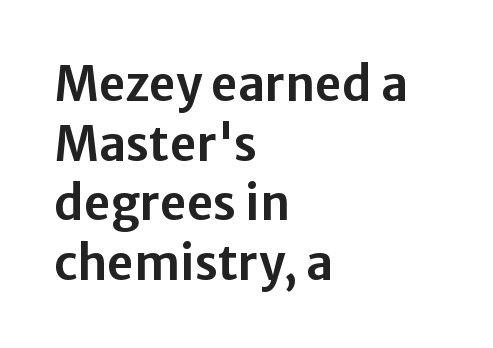
The image shows 47 px sans-serif type, upright; set left-aligned, normal line spacing (1.27x), normal letter spacing, not underlined; low stroke contrast and a medium x-height.
